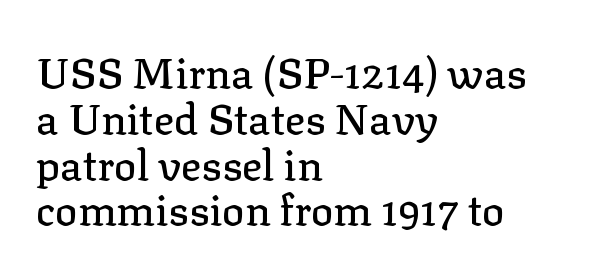
The image shows 42 px serif type, upright; set left-aligned, tight line spacing (1.09x), normal letter spacing, not underlined; low stroke contrast and a medium x-height.
